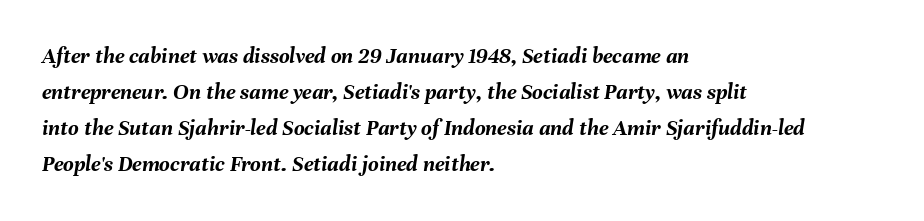
The image shows 23 px bold type, italic (leaning right); set left-aligned, normal line spacing (1.57x), normal letter spacing, not underlined.
